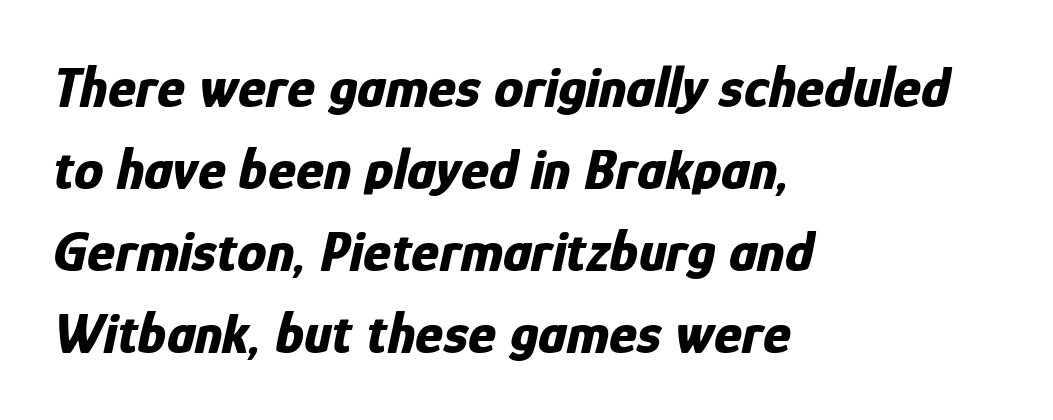
Q: Is the text bold? A: Yes.
Q: Is the text italic (slanted)? A: Yes, it leans right by about 12 degrees.
Q: Is the text underlined? A: No.
Q: How is the paragraph aligned? A: Left-aligned.
Q: Is the spacing between letters normal or unusually wide? A: Normal.
Q: Is the spacing between lines tight, normal or loose? A: Normal.
Q: Width (condensed, normal, or wide)? A: Condensed.
Q: Stroke contrast? A: Low.
Q: x-height? A: Medium.
Q: Monospaced? A: No.
